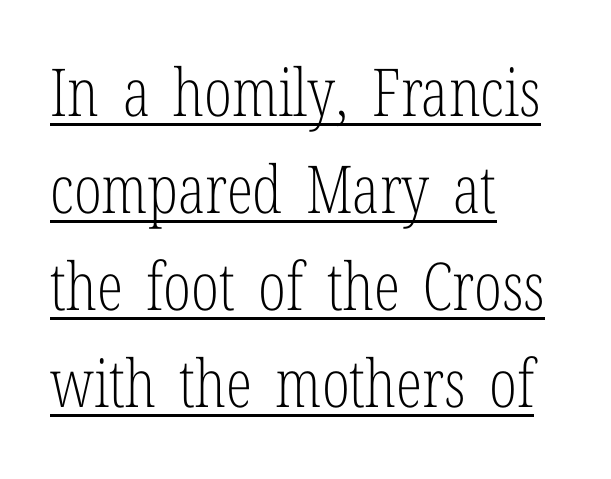
These glyphs show unthickened strokes, regular width or finer. A typographer would call this underscored text. Regarding leading, the lines here are spaced in the standard way. Serif or sans? Serif — the stroke terminals have little feet. Do the characters align in a grid? No, the font is proportional. This sample uses plain, unmodified letter spacing.
